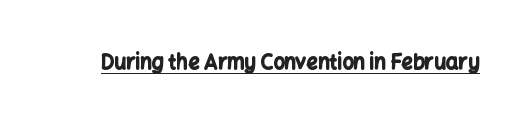
{"italic": "no", "bold": "yes", "underline": "yes", "letter_spacing": "normal", "letter_spacing_em": 0.0, "glyph_px": 20}
